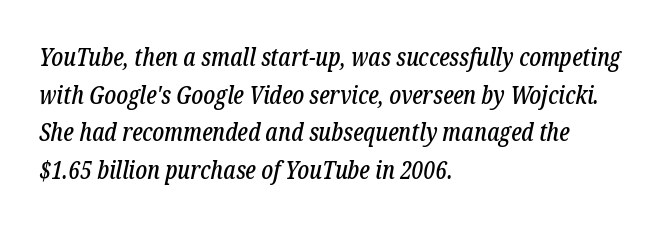
Q: Is the text italic (slanted)? A: Yes, it leans right by about 12 degrees.
Q: Is the text underlined? A: No.
Q: How is the paragraph aligned? A: Left-aligned.
Q: Is the spacing between letters normal or unusually wide? A: Normal.
Q: Is the spacing between lines tight, normal or loose? A: Normal.
